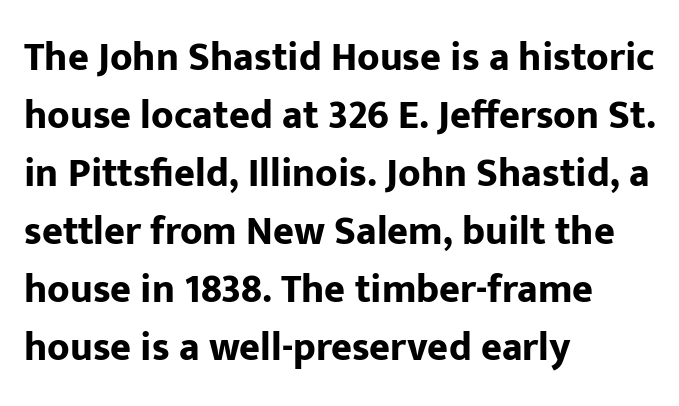
{"serif": "no", "italic": "no", "bold": "yes", "weight": "bold", "width": "normal", "stroke_contrast": "low", "x_height": "medium", "monospaced": "no", "underline": "no", "align": "left", "line_spacing": "normal", "line_spacing_ratio": 1.45, "letter_spacing": "normal", "letter_spacing_em": 0.0, "glyph_px": 40}
